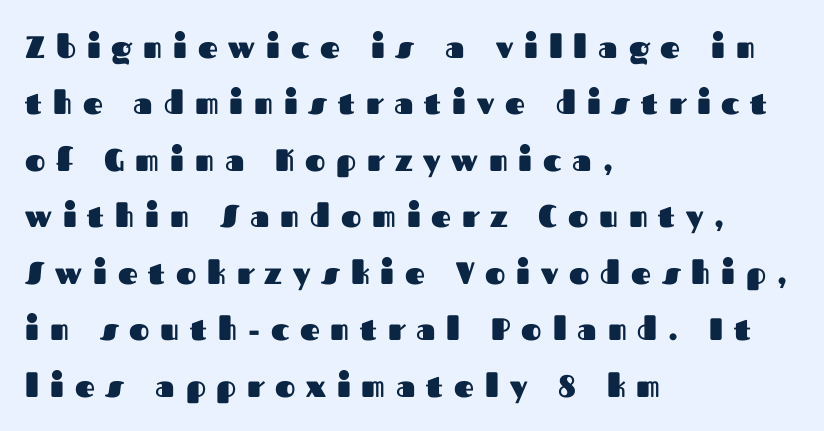
{"serif": "no", "italic": "no", "bold": "yes", "weight": "heavy", "width": "normal", "stroke_contrast": "medium", "x_height": "medium", "monospaced": "no", "underline": "no", "align": "left", "line_spacing_ratio": 1.82, "letter_spacing": "wide", "letter_spacing_em": 0.35, "glyph_px": 31}
